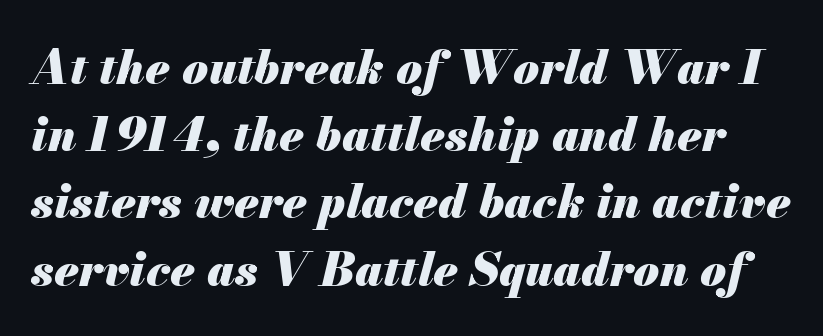
Q: Is the text bold? A: Yes.
Q: Is the text italic (slanted)? A: Yes, it leans right by about 13 degrees.
Q: Is the text underlined? A: No.
Q: Is the spacing between letters normal or unusually wide? A: Normal.
Q: Is the spacing between lines tight, normal or loose? A: Normal.
Q: Width (condensed, normal, or wide)? A: Normal.
Q: Stroke contrast? A: Medium.
Q: x-height? A: Small.
Q: Monospaced? A: No.
